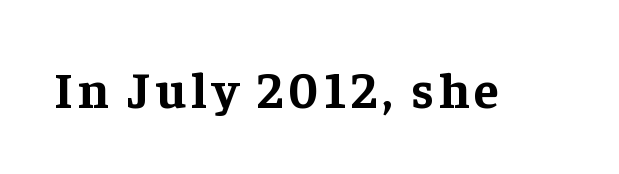
Q: Is the text bold? A: Yes.
Q: Is the text italic (slanted)? A: No, it is upright.
Q: Is the typeface a serif or a sans-serif typeface? A: Serif.
Q: Is the text underlined? A: No.
Q: Width (condensed, normal, or wide)? A: Normal.
Q: Stroke contrast? A: Low.
Q: x-height? A: Medium.
Q: Monospaced? A: No.
